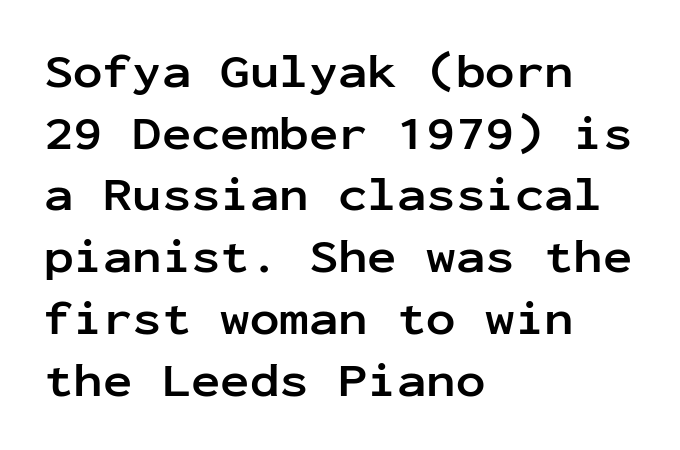
The image shows 49 px semibold sans-serif type, upright, monospaced; set left-aligned, normal line spacing (1.26x), normal letter spacing, not underlined; low stroke contrast and a medium x-height.
